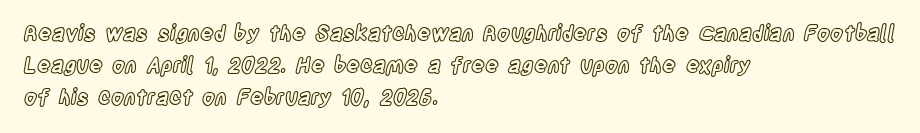
{"underline": "no", "align": "left", "line_spacing": "normal", "line_spacing_ratio": 1.53, "letter_spacing": "normal", "letter_spacing_em": 0.0, "glyph_px": 21}
